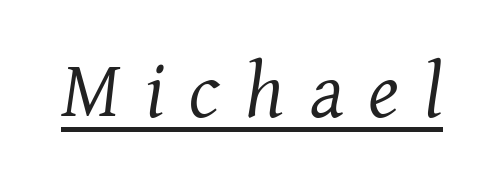
{"serif": "yes", "italic": "yes", "lean": "right", "slant_degrees": 8, "bold": "no", "weight": "regular", "width": "normal", "stroke_contrast": "medium", "x_height": "medium", "monospaced": "no", "underline": "yes", "letter_spacing": "wide", "letter_spacing_em": 0.32, "glyph_px": 79}
